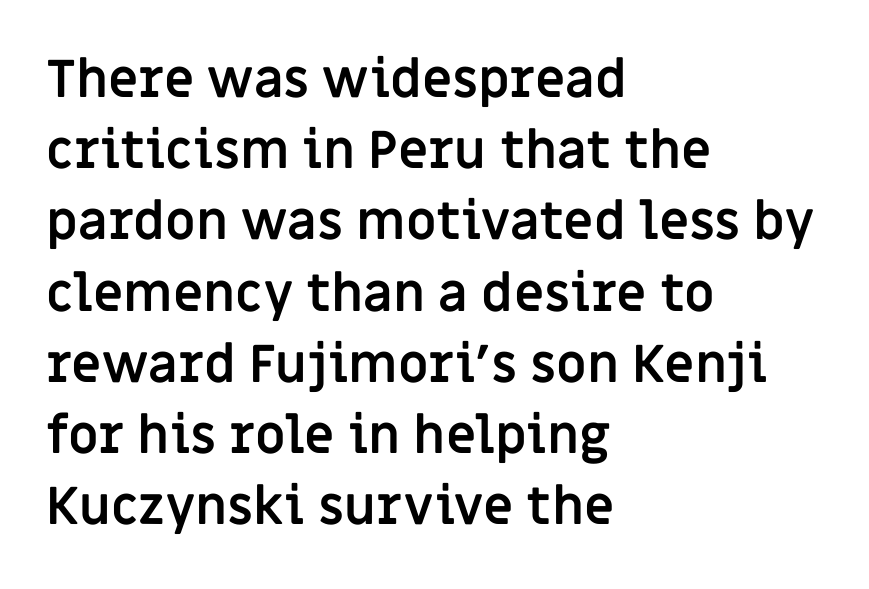
Words appear dense and cohesive because spacing is normal. Summary of vertical rhythm: regular, with standard interline spacing. These lines carry a lot of weight — the face is fully bold. Decoration check: the copy has no underline.
